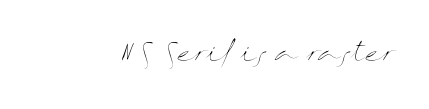
The rendering keeps characters at their native spacing. The font sits on the lighter half of the weight spectrum, regular included. Quick note: underline off.
